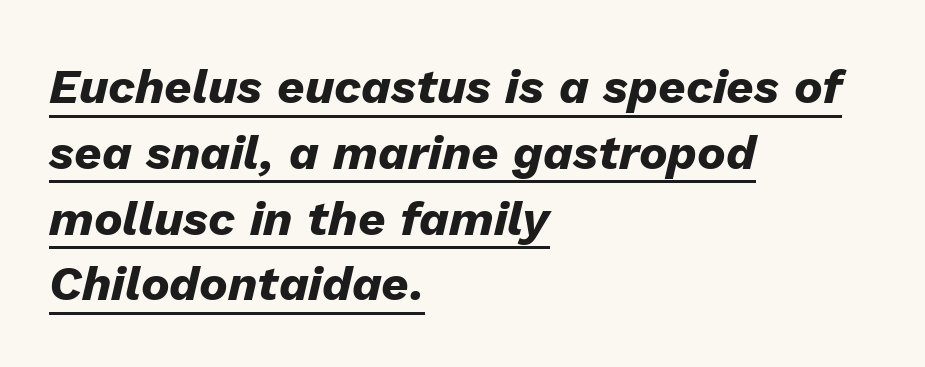
{"italic": "yes", "lean": "right", "slant_degrees": 13, "bold": "yes", "weight": "heavy", "width": "normal", "stroke_contrast": "low", "x_height": "medium", "monospaced": "no", "underline": "yes", "align": "left", "line_spacing": "normal", "line_spacing_ratio": 1.37, "letter_spacing": "normal", "letter_spacing_em": 0.0, "glyph_px": 48}
